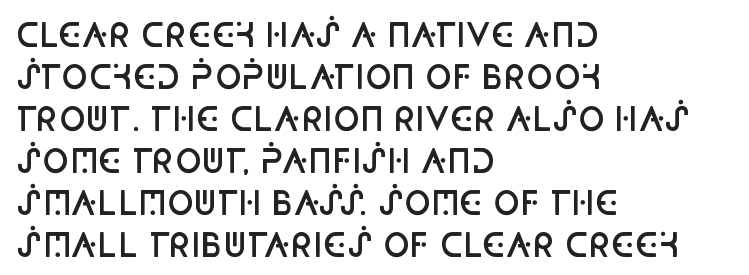
Do the letters lean? They stand straight. A student would call this left alignment; a typographer would say flush left, rag right. Compared with an ordinary text face, these strokes are moderately heavier — a semibold. These lines are rendered in a variable-pitch font.
